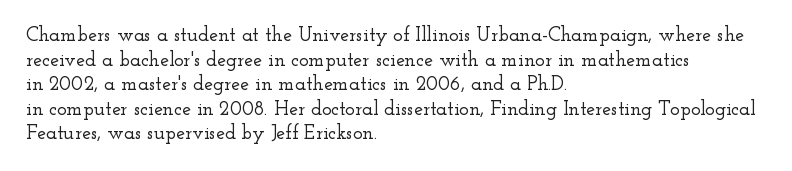
The image shows 20 px text type, upright; set left-aligned, line spacing 1.23x, normal letter spacing, not underlined.
